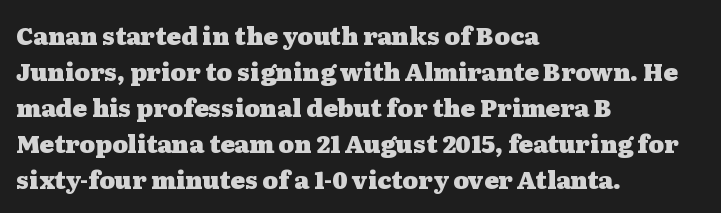
{"italic": "no", "bold": "yes", "underline": "no", "align": "left", "line_spacing": "normal", "line_spacing_ratio": 1.5, "letter_spacing": "normal", "letter_spacing_em": 0.0, "glyph_px": 24}
